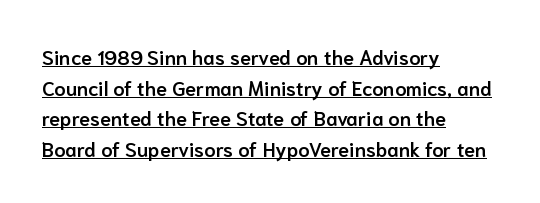
{"italic": "no", "bold": "semi", "underline": "yes", "align": "left", "line_spacing": "normal", "line_spacing_ratio": 1.53, "letter_spacing": "normal", "letter_spacing_em": 0.0, "glyph_px": 20}
